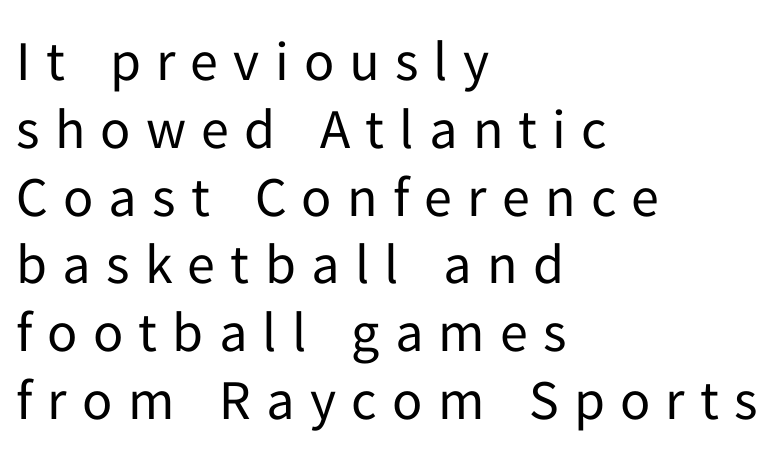
The baseline area is clear. Each word looks stretched out because of the extra space between its letters. Is this a fixed-width face? No — the glyphs have proportional, varying widths. Look at the bottom of the vertical strokes: they stop flat, with no serifs. Heft: none added — not bold.
